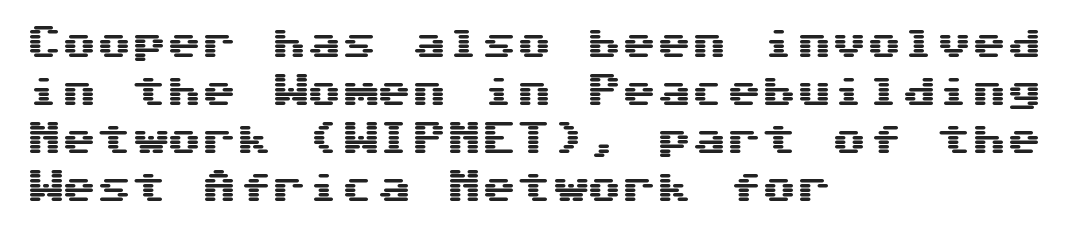
The image shows 35 px wide sans-serif type, upright, monospaced; set left-aligned, normal line spacing (1.37x), normal letter spacing, not underlined; medium stroke contrast and a medium x-height.
